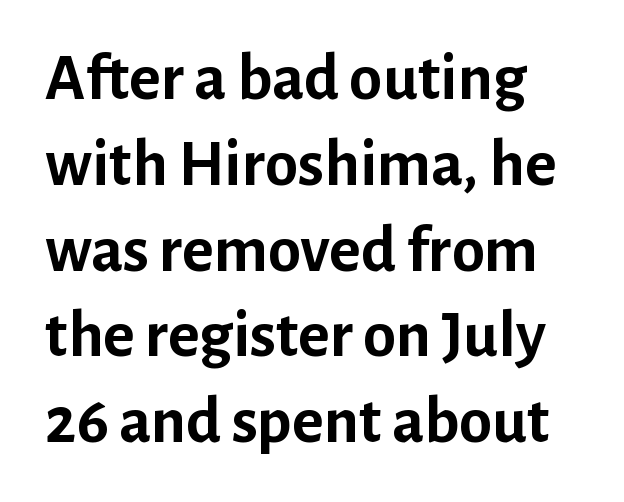
I'd describe the lettering as bold — thick and assertive. The lettering stays uniformly vertical, giving the passage a roman look. Note: no serifs on the glyphs. Look at the tracking — it's just the regular setting, nothing added. Each row of text sits above clean, open space.
